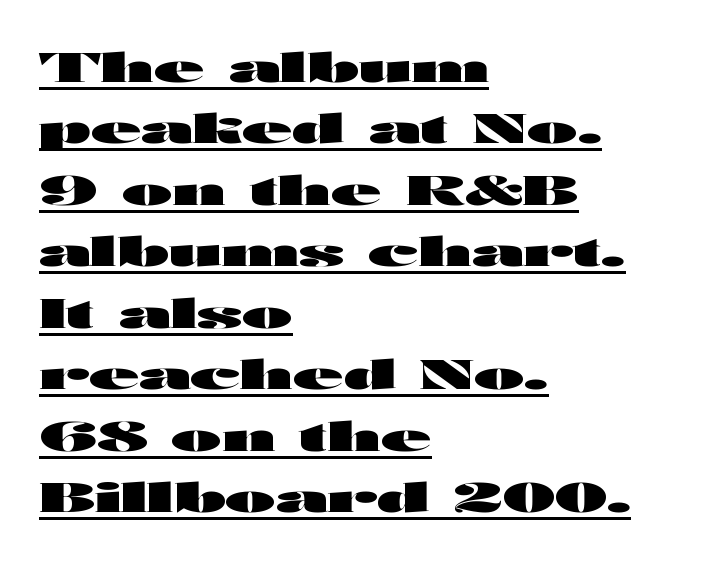
Q: Is the text bold? A: Yes.
Q: Is the text italic (slanted)? A: No, it is upright.
Q: Is the typeface a serif or a sans-serif typeface? A: Sans-serif.
Q: Is the text underlined? A: Yes.
Q: How is the paragraph aligned? A: Left-aligned.
Q: Is the spacing between letters normal or unusually wide? A: Normal.
Q: Is the spacing between lines tight, normal or loose? A: Normal.
Q: Width (condensed, normal, or wide)? A: Wide.
Q: Stroke contrast? A: High.
Q: x-height? A: Medium.
Q: Monospaced? A: No.
